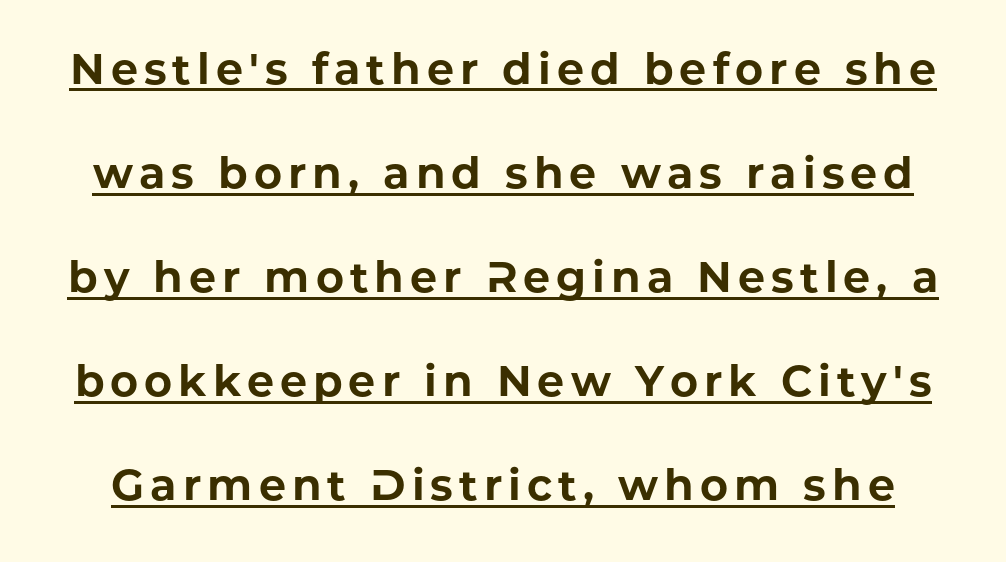
The passage shown is typeset with a sans-serif family. A typesetter would call this leading open, well beyond the default. You can see a thin bar hugging the bottom of the glyphs. Varying glyph widths throughout — classic text-font behaviour. A typesetter would mark this as roman, not italic.
